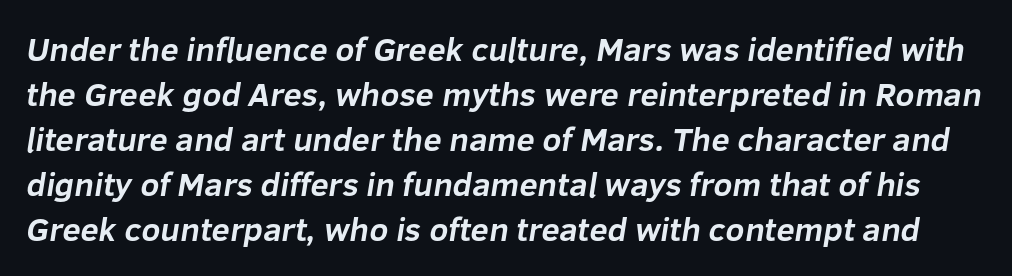
{"serif": "no", "bold": "yes", "weight": "bold", "width": "normal", "stroke_contrast": "low", "x_height": "medium", "monospaced": "no", "underline": "no", "line_spacing": "normal", "line_spacing_ratio": 1.36, "letter_spacing": "normal", "letter_spacing_em": 0.0, "glyph_px": 33}
